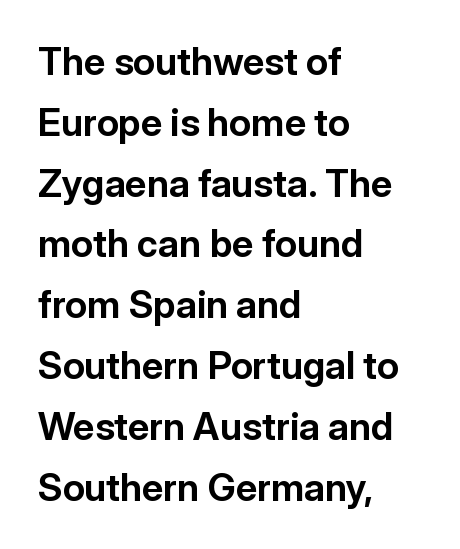
{"serif": "no", "italic": "no", "bold": "yes", "weight": "bold", "width": "normal", "stroke_contrast": "low", "x_height": "medium", "monospaced": "no", "underline": "no", "align": "left", "line_spacing": "normal", "line_spacing_ratio": 1.6, "letter_spacing": "normal", "letter_spacing_em": 0.0, "glyph_px": 38}
